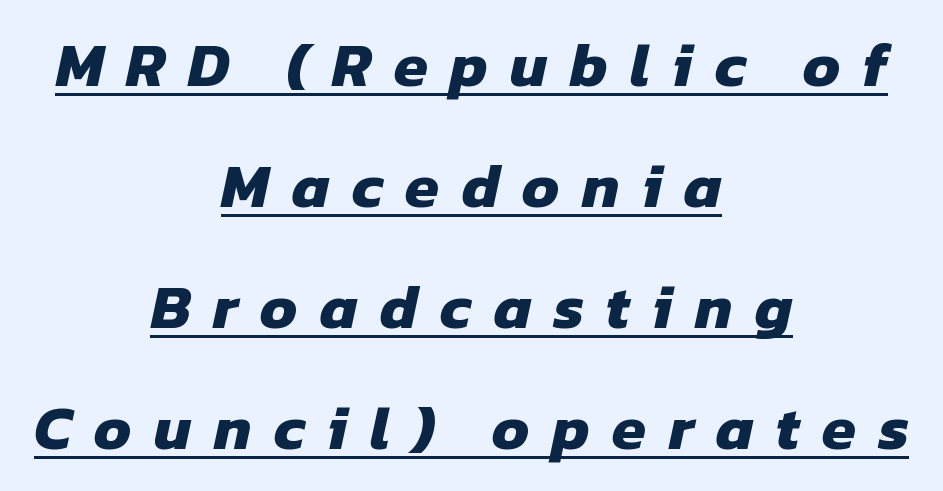
The image shows 62 px heavy sans-serif type; set centered, loose line spacing (1.95x), unusually wide letter spacing (+0.36 em), underlined; low stroke contrast and a medium x-height.
